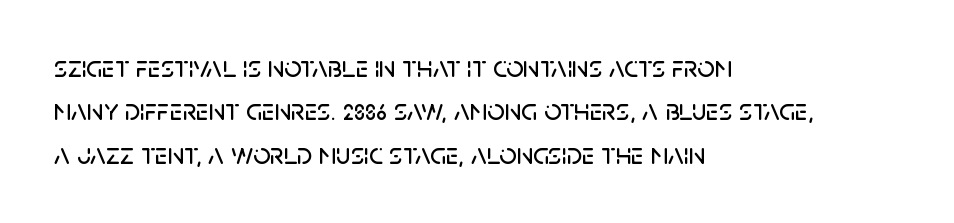
Q: Is the text italic (slanted)? A: No, it is upright.
Q: Is the typeface a serif or a sans-serif typeface? A: Sans-serif.
Q: Is the text underlined? A: No.
Q: How is the paragraph aligned? A: Left-aligned.
Q: Is the spacing between letters normal or unusually wide? A: Normal.
Q: Is the spacing between lines tight, normal or loose? A: Normal.
Q: Width (condensed, normal, or wide)? A: Normal.
Q: Stroke contrast? A: Low.
Q: x-height? A: Large.
Q: Monospaced? A: No.
